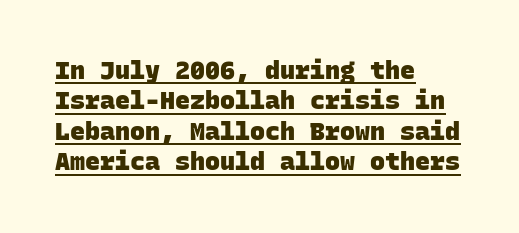
Q: Is the text bold? A: Yes.
Q: Is the text underlined? A: Yes.
Q: How is the paragraph aligned? A: Left-aligned.
Q: Is the spacing between letters normal or unusually wide? A: Normal.
